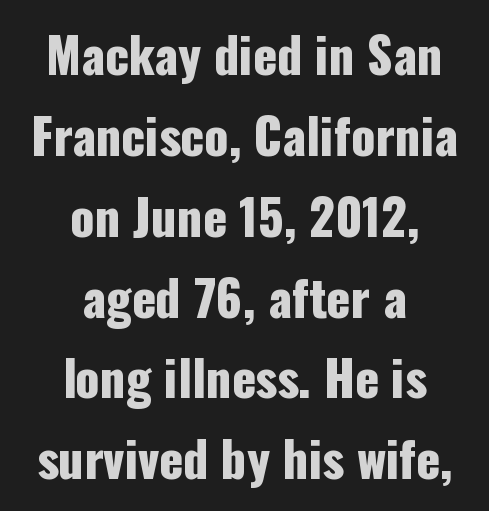
Q: Is the text italic (slanted)? A: No, it is upright.
Q: Is the typeface a serif or a sans-serif typeface? A: Sans-serif.
Q: Is the text underlined? A: No.
Q: How is the paragraph aligned? A: Centered.
Q: Is the spacing between letters normal or unusually wide? A: Normal.
Q: Is the spacing between lines tight, normal or loose? A: Normal.
Q: Width (condensed, normal, or wide)? A: Condensed.
Q: Stroke contrast? A: Low.
Q: x-height? A: Medium.
Q: Monospaced? A: No.
